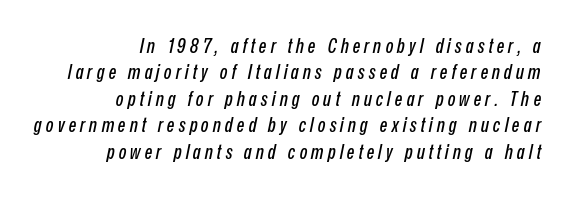
Q: Is the text italic (slanted)? A: Yes, it leans right by about 12 degrees.
Q: Is the text underlined? A: No.
Q: How is the paragraph aligned? A: Right-aligned.
Q: Is the spacing between letters normal or unusually wide? A: Unusually wide.
Q: Is the spacing between lines tight, normal or loose? A: Normal.
